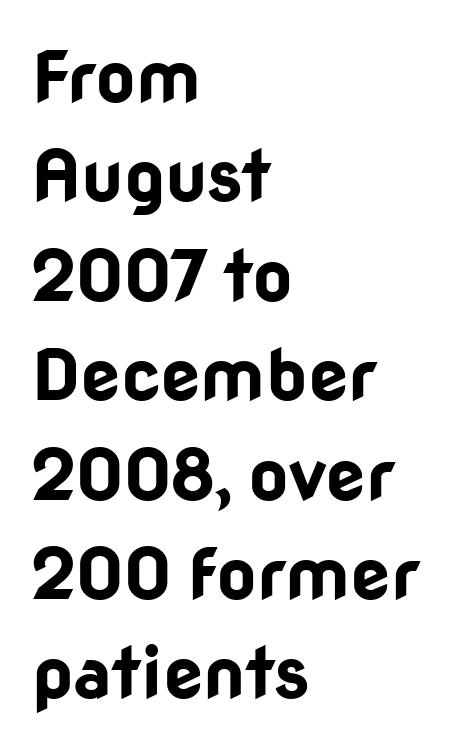
{"serif": "no", "italic": "no", "bold": "yes", "weight": "bold", "width": "normal", "stroke_contrast": "low", "x_height": "medium", "monospaced": "no", "underline": "no", "align": "left", "line_spacing": "normal", "line_spacing_ratio": 1.4, "letter_spacing": "normal", "letter_spacing_em": 0.0, "glyph_px": 71}
